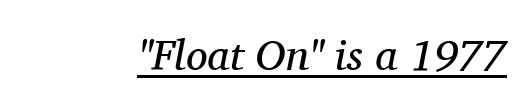
Does the type have serifs? Yes, each stem ends in a small foot. Each letter keeps its own natural width here, so spacing adapts to shape. Bold? No — there's no thickening of the strokes. Slant detected: the letters are inclined.
